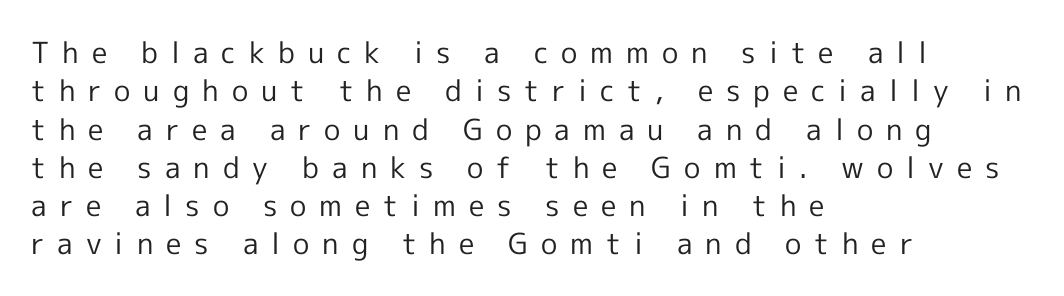
{"serif": "no", "italic": "no", "bold": "no", "weight": "regular", "width": "normal", "x_height": "medium", "monospaced": "no", "underline": "no", "align": "left", "line_spacing": "normal", "line_spacing_ratio": 1.32, "letter_spacing": "wide", "letter_spacing_em": 0.45, "glyph_px": 29}
